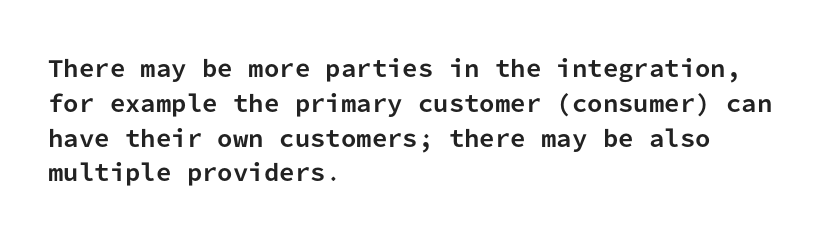
The image shows 22 px bold type, upright; set left-aligned, normal line spacing (1.58x), normal letter spacing, not underlined.
